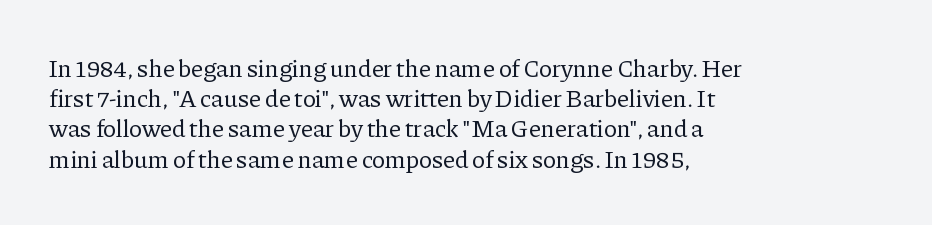
In terms of posture, this sample is upright. The rendering keeps characters at their native spacing. Caption: face not bold, strokes unweighted. The string is rendered with underlining switched off. Horizontal alignment here is leftward, the default for most running prose.
